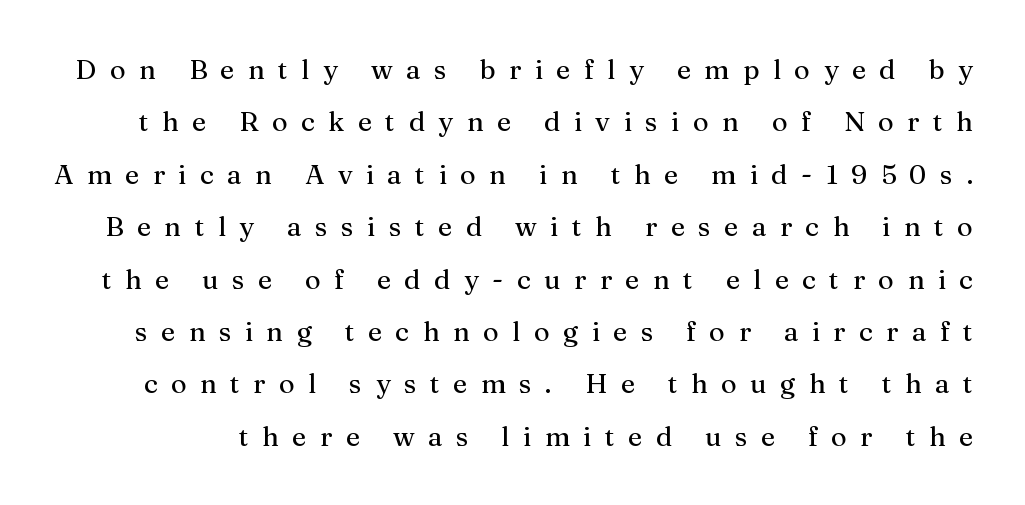
Inter-character spacing is expanded well beyond the font's built-in metrics. No word sits above an underline. Reading down the column, the eye jumps a long way to each next line. Ordinary non-slanted type is in use.
